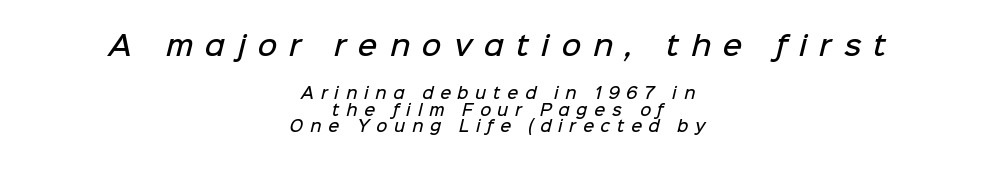
Q: Is the text bold? A: Semi-bold.
Q: Is the text underlined? A: No.
Q: How is the paragraph aligned? A: Centered.
Q: Is the spacing between letters normal or unusually wide? A: Unusually wide.
Q: Is the spacing between lines tight, normal or loose? A: Tight.
Q: Which block of text is set in a larger size, the first (top) or the second (bottom)? A: The first (top) one.
